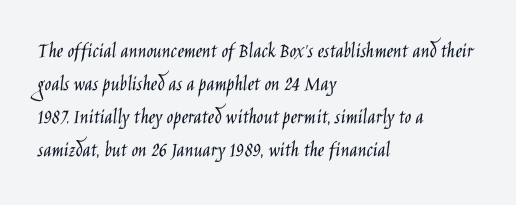
Q: Is the text bold? A: No.
Q: Is the text italic (slanted)? A: Yes.
Q: Is the text underlined? A: No.
Q: How is the paragraph aligned? A: Left-aligned.
Q: Is the spacing between letters normal or unusually wide? A: Normal.
Q: Is the spacing between lines tight, normal or loose? A: Normal.
